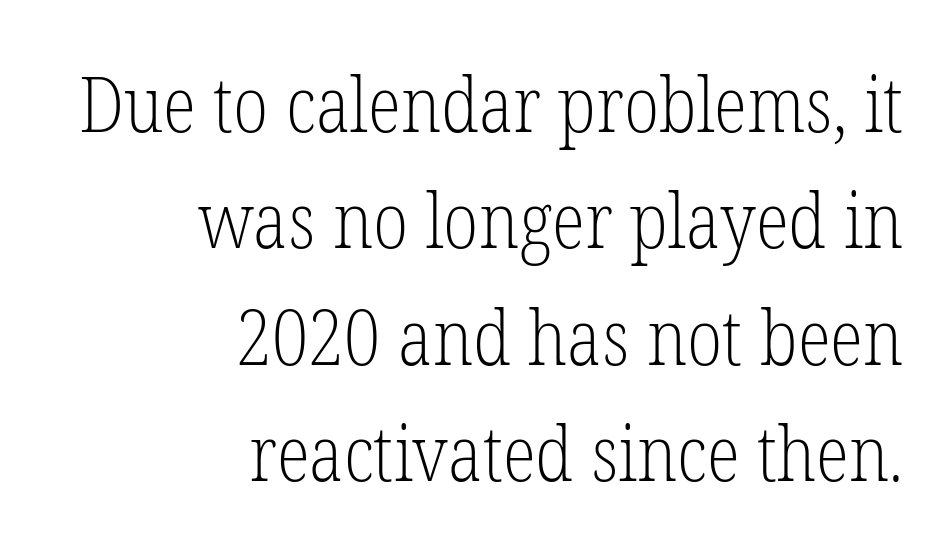
{"serif": "yes", "italic": "no", "bold": "no", "weight": "light", "width": "condensed", "stroke_contrast": "low", "x_height": "medium", "monospaced": "no", "underline": "no", "align": "right", "line_spacing": "normal", "line_spacing_ratio": 1.51, "letter_spacing": "normal", "letter_spacing_em": 0.0, "glyph_px": 77}
